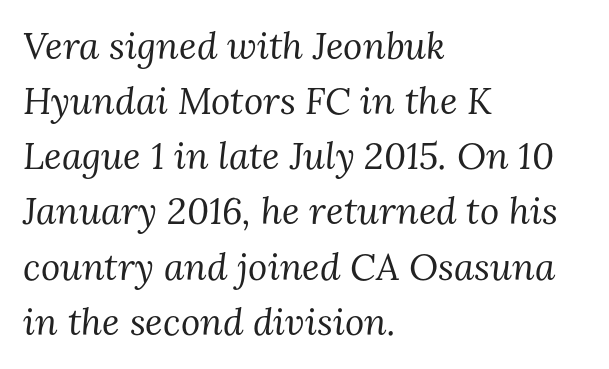
Layout note: lines flush left. You could not count columns in this text — the font is proportionally spaced. Between one letter and the next there's only the usual sliver of space. In terms of leading, this rendering sits right in the middle. Looking at the ascenders, they clearly lean. A bare baseline throughout the passage.
